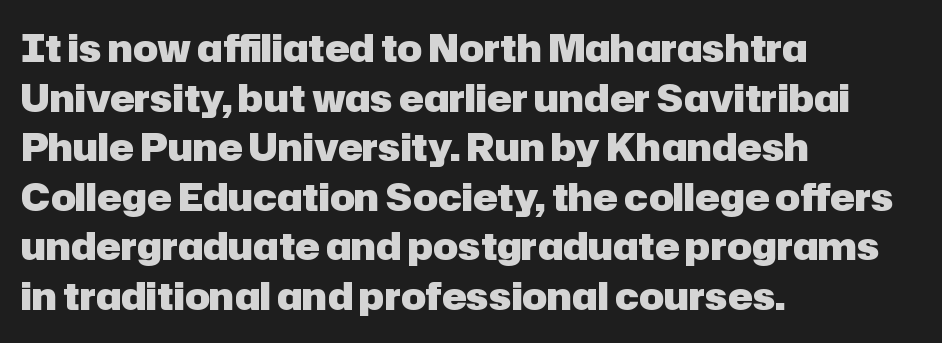
Between one letter and the next there's only the usual sliver of space. Normally led — the rows are evenly, conventionally spaced. The space beneath each line is pristine and unruled. This sample uses a sans-serif face. Here the designer chose a conventional face with non-uniform glyph widths.
